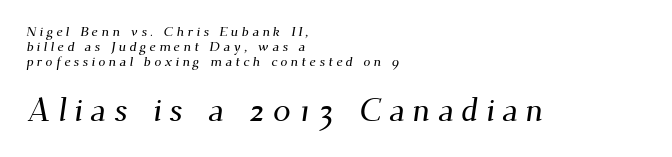
The image shows 33 px serif type; set left-aligned, tight line spacing (1.06x), unusually wide letter spacing (+0.23 em), not underlined; the second (bottom) block is 2.36x larger; medium stroke contrast and a small x-height.
